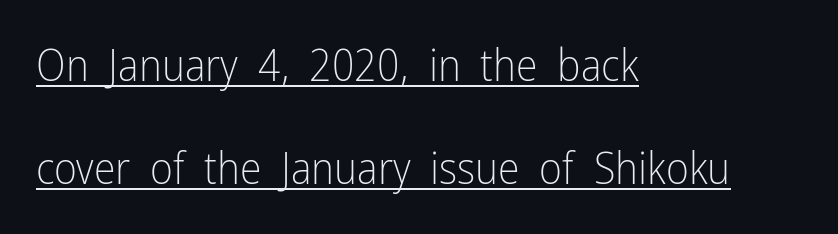
{"serif": "no", "italic": "no", "bold": "no", "weight": "light", "width": "condensed", "stroke_contrast": "low", "x_height": "medium", "monospaced": "no", "underline": "yes", "align": "left", "line_spacing": "loose", "line_spacing_ratio": 2.35, "letter_spacing": "normal", "letter_spacing_em": 0.0, "glyph_px": 44}
